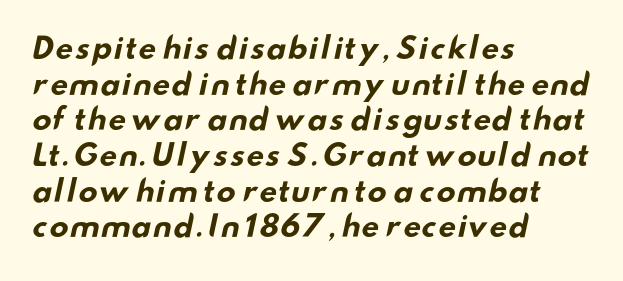
{"serif": "no", "bold": "yes", "weight": "bold", "width": "wide", "stroke_contrast": "low", "x_height": "small", "monospaced": "no", "underline": "no", "align": "left", "line_spacing_ratio": 1.23, "letter_spacing": "normal", "letter_spacing_em": 0.0, "glyph_px": 29}
